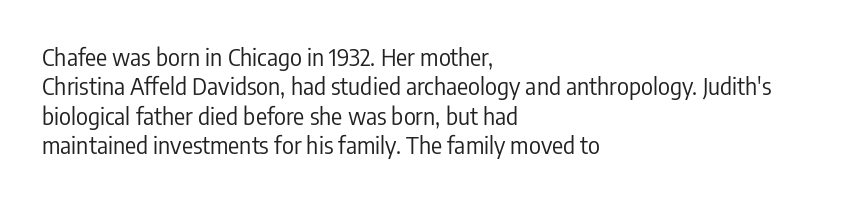
It's the straight-up-and-down kind of type. The face used here is rendered with its standard letterfit. The setting favours the left margin, as ordinary paragraphs usually do. This is not heavy type; no bold has been used. Interline gaps are of average width in this sample.
